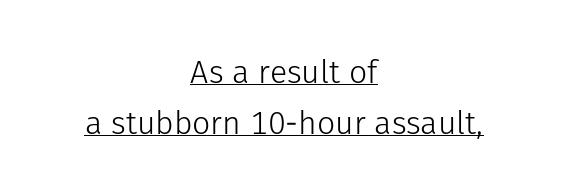
Q: Is the text bold? A: No.
Q: Is the text italic (slanted)? A: No, it is upright.
Q: Is the typeface a serif or a sans-serif typeface? A: Sans-serif.
Q: Is the text underlined? A: Yes.
Q: How is the paragraph aligned? A: Centered.
Q: Is the spacing between letters normal or unusually wide? A: Normal.
Q: Is the spacing between lines tight, normal or loose? A: Normal.
Q: Width (condensed, normal, or wide)? A: Normal.
Q: Stroke contrast? A: Low.
Q: x-height? A: Medium.
Q: Monospaced? A: No.
